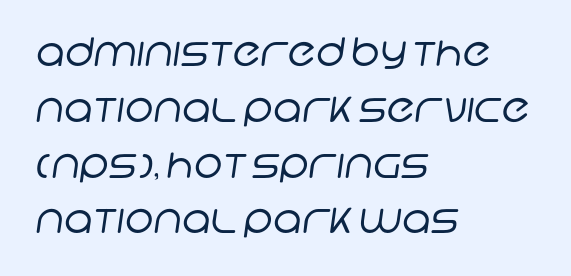
The image shows 39 px regular-weight sans-serif type; set left-aligned, normal line spacing (1.43x), normal letter spacing, not underlined; low stroke contrast and a large x-height.
